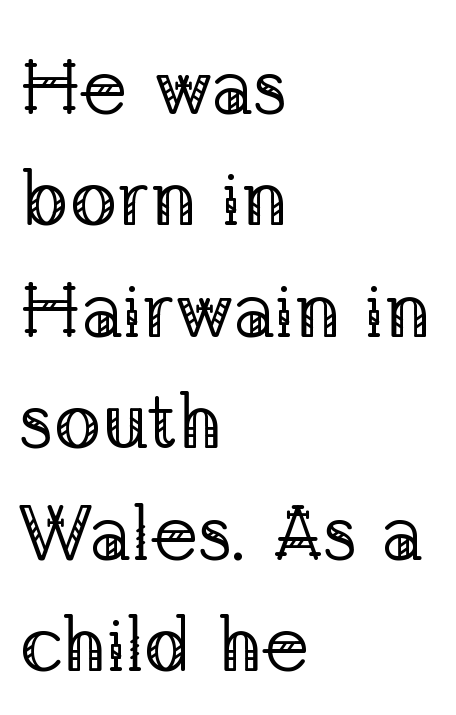
Leading: standard. Unlike italic type, these characters show no tilt at all. A quiet, ordinary-to-light weight characterises the typeface. Is the block centered? No — it sits flush against the left margin.
